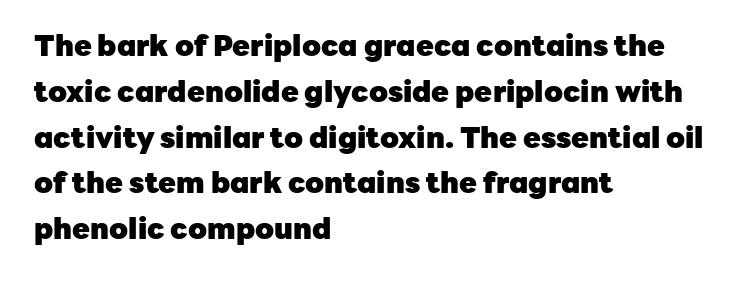
{"serif": "no", "italic": "no", "bold": "yes", "weight": "heavy", "width": "normal", "stroke_contrast": "low", "x_height": "medium", "monospaced": "no", "underline": "no", "align": "left", "line_spacing": "normal", "line_spacing_ratio": 1.58, "letter_spacing": "normal", "letter_spacing_em": 0.0, "glyph_px": 29}
